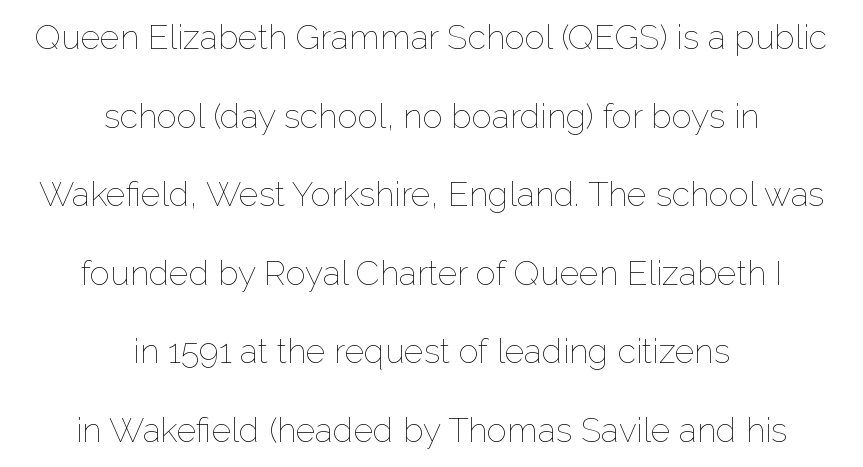
Think of a printed novel: that variable character pitch is what you see here. Nobody touched the tracking dial on this one. Stems and bowls with no extra thickness — not bold. Italic: no, the glyphs are upright roman. Beneath every word, the page is bare.
